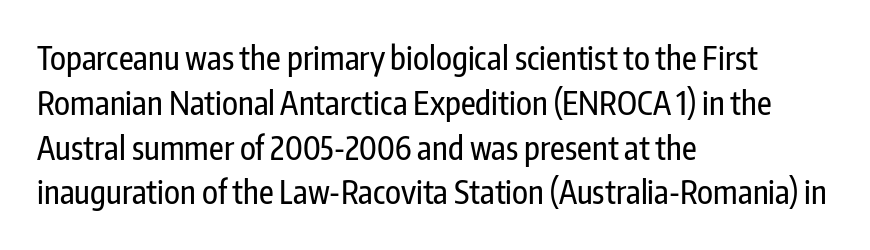
Each letter's strokes conclude bluntly, with no projecting serifs. The rendering uses natural spacing where letterforms have individual widths. All the whitespace from short lines collects on the right. Normally led — the rows are evenly, conventionally spaced. The string is rendered with underlining switched off.
